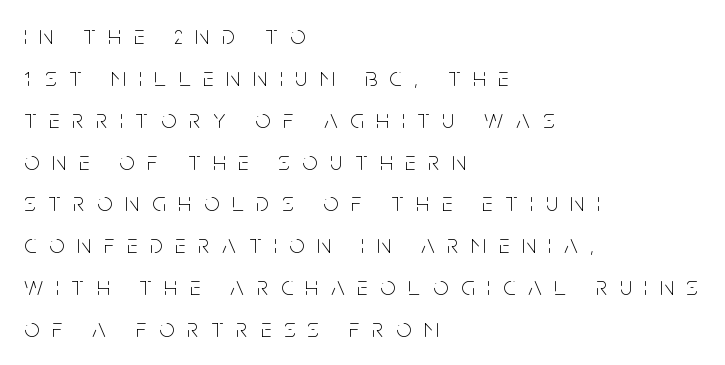
Q: Is the text bold? A: No.
Q: Is the text italic (slanted)? A: No, it is upright.
Q: Is the text underlined? A: No.
Q: How is the paragraph aligned? A: Left-aligned.
Q: Is the spacing between letters normal or unusually wide? A: Unusually wide.
Q: Is the spacing between lines tight, normal or loose? A: Normal.
